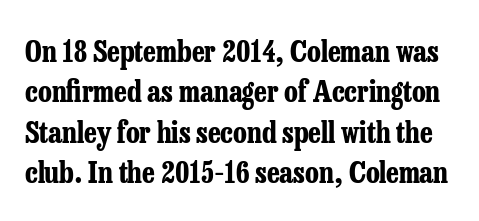
{"serif": "yes", "italic": "no", "bold": "yes", "weight": "bold", "width": "condensed", "stroke_contrast": "low", "x_height": "medium", "monospaced": "no", "underline": "no", "line_spacing": "normal", "line_spacing_ratio": 1.39, "letter_spacing": "normal", "letter_spacing_em": 0.0, "glyph_px": 29}
